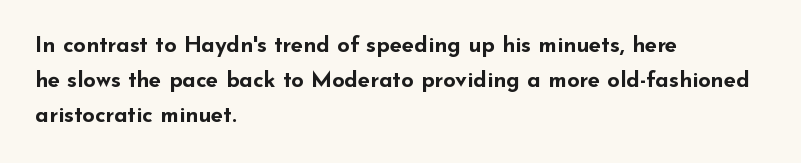
Q: Is the text bold? A: Yes.
Q: Is the text italic (slanted)? A: No, it is upright.
Q: Is the text underlined? A: No.
Q: How is the paragraph aligned? A: Left-aligned.
Q: Is the spacing between letters normal or unusually wide? A: Normal.
Q: Is the spacing between lines tight, normal or loose? A: Normal.
